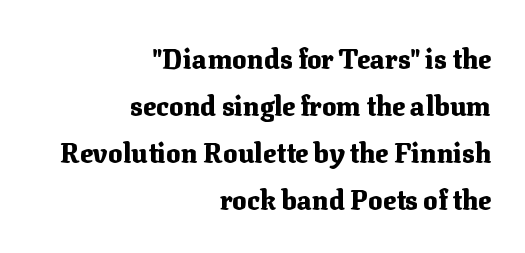
Every character sits straight up, as roman type does. The characters look thick and weighty, a clear bold. These lines are set flush right with a ragged left edge. Anything drawn beneath the words? Only blank space.
